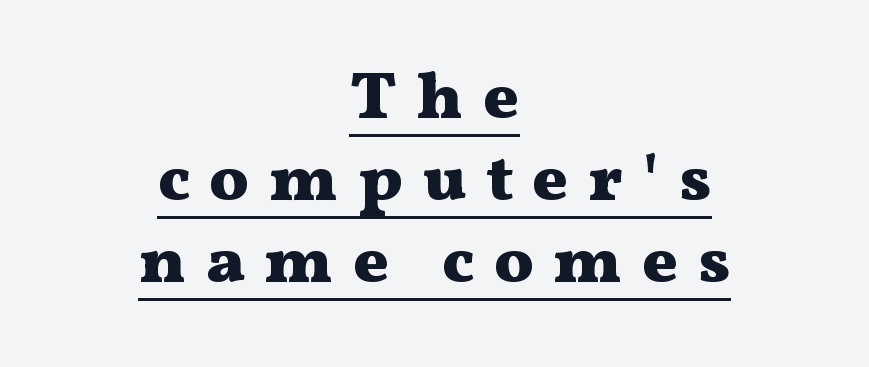
Q: Is the text bold? A: Yes.
Q: Is the text italic (slanted)? A: No, it is upright.
Q: Is the typeface a serif or a sans-serif typeface? A: Serif.
Q: Is the text underlined? A: Yes.
Q: How is the paragraph aligned? A: Centered.
Q: Is the spacing between letters normal or unusually wide? A: Unusually wide.
Q: Width (condensed, normal, or wide)? A: Wide.
Q: Stroke contrast? A: Medium.
Q: x-height? A: Medium.
Q: Monospaced? A: No.
